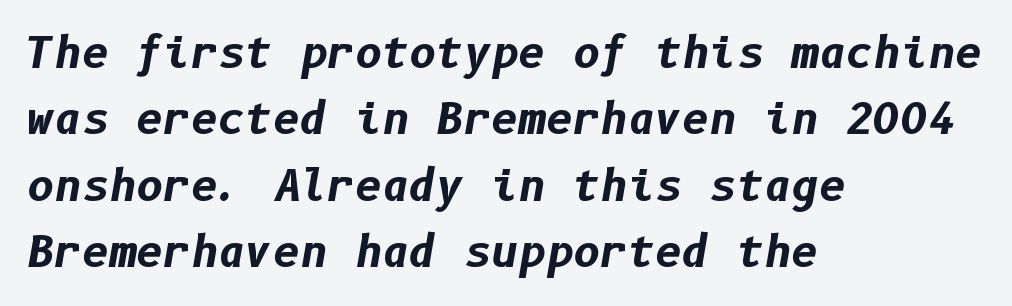
Q: Is the text bold? A: Yes.
Q: Is the text italic (slanted)? A: Yes, it leans right by about 10 degrees.
Q: Is the text underlined? A: No.
Q: How is the paragraph aligned? A: Left-aligned.
Q: Is the spacing between letters normal or unusually wide? A: Normal.
Q: Is the spacing between lines tight, normal or loose? A: Normal.
Q: Width (condensed, normal, or wide)? A: Normal.
Q: Stroke contrast? A: Low.
Q: x-height? A: Medium.
